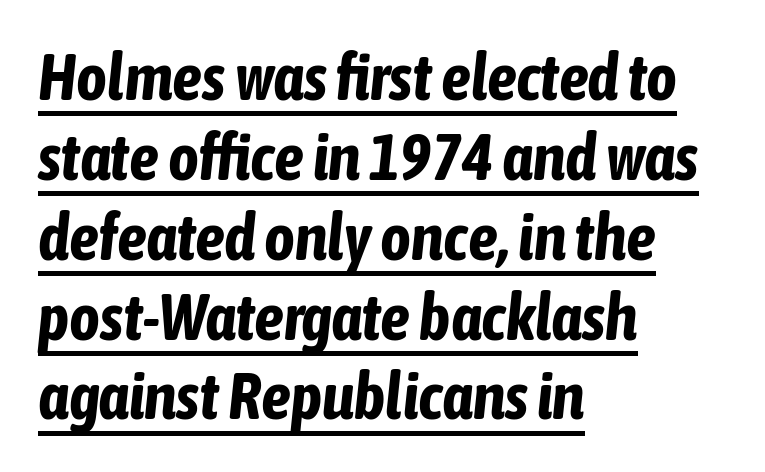
Strokes here are thick enough to call this a true bold. Every row of glyphs begins at an identical x-position on the left. The glyphs are accompanied by a horizontal stroke just below them. Caption: standard tracking, unaltered. The rendering uses natural spacing where letterforms have individual widths.
